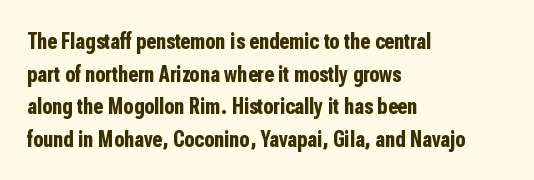
The image shows 23 px bold type, upright; set left-aligned, normal line spacing (1.42x), normal letter spacing, not underlined.
